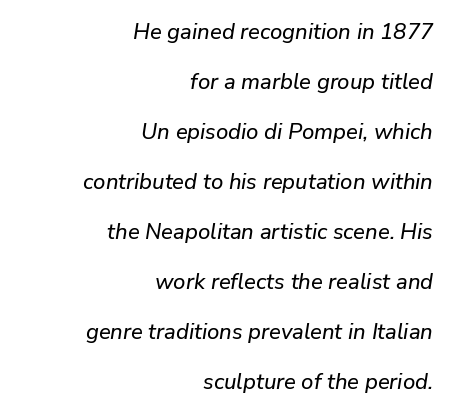
{"italic": "yes", "lean": "right", "slant_degrees": 9, "underline": "no", "align": "right", "line_spacing": "loose", "line_spacing_ratio": 2.27, "letter_spacing": "normal", "letter_spacing_em": 0.0, "glyph_px": 22}
